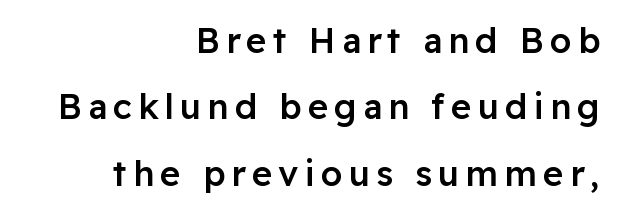
{"serif": "no", "italic": "no", "bold": "semi", "weight": "semibold", "width": "normal", "stroke_contrast": "low", "x_height": "medium", "monospaced": "no", "underline": "no", "align": "right", "line_spacing": "loose", "line_spacing_ratio": 1.9, "glyph_px": 35}
